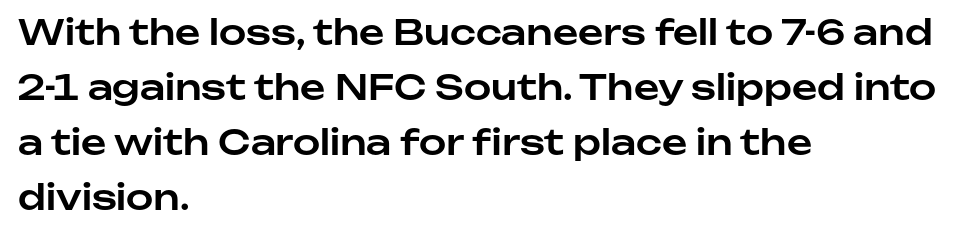
Glyph-to-glyph distance matches everyday printed text. Horizontally, the lines are justified to the leading edge only. A typesetter would call this leading conventional body-copy spacing. Posture: upright roman.
